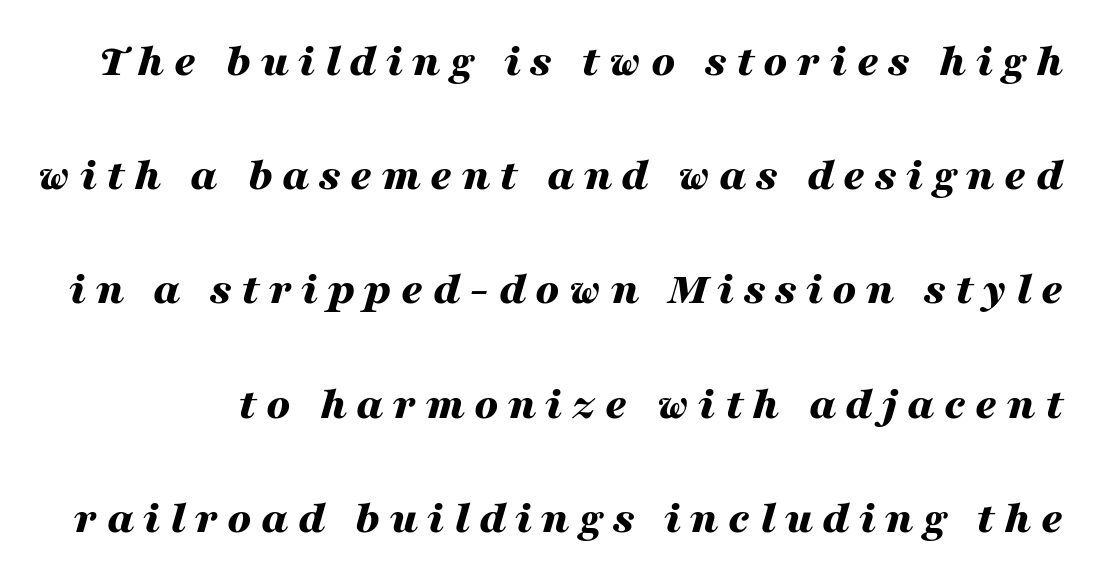
The image shows 47 px bold, wide type, italic (leaning right); set loose line spacing (2.43x), unusually wide letter spacing (+0.2 em), not underlined; medium stroke contrast and a medium x-height.
